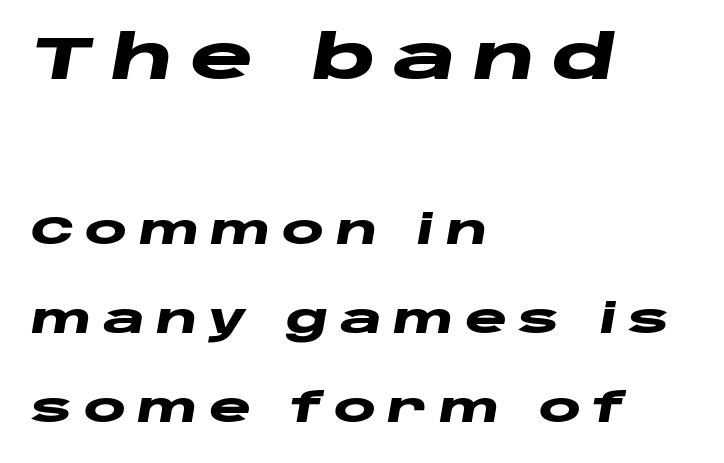
Display-style spreading of the glyphs; the letterfit is very open. Short and long lines alike share a common starting point at left. Top chunk: large. Bottom chunk: small. Strokes here are thick enough to call this a true bold. Looks like regular typesetting: each glyph gets only the width it needs. Reading down the column, the eye jumps a long way to each next line.
